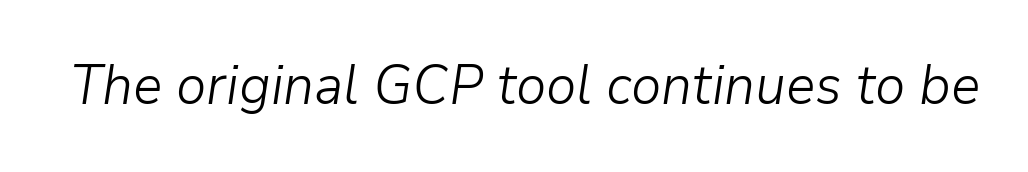
{"italic": "yes", "lean": "right", "slant_degrees": 9, "bold": "no", "weight": "light", "width": "normal", "stroke_contrast": "low", "x_height": "medium", "monospaced": "no", "underline": "no", "letter_spacing": "normal", "letter_spacing_em": 0.0, "glyph_px": 55}
